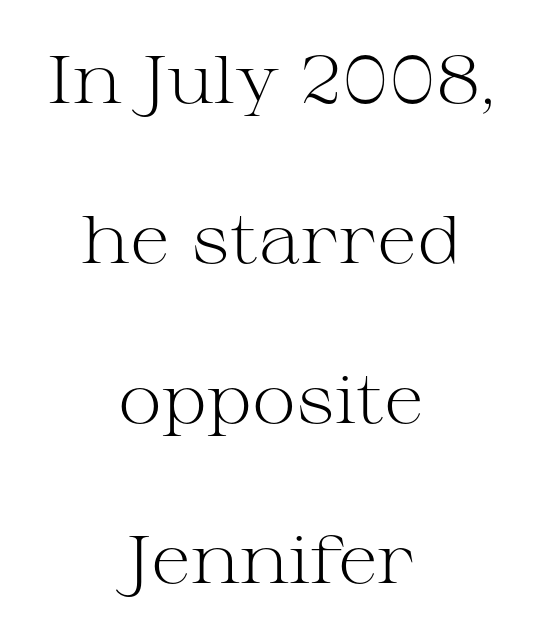
Regarding leading, the lines here are spaced well apart. The type is set solid horizontally, with unmodified tracking. Every character sits straight up, as roman type does. No word sits above an underline. Varying glyph widths throughout — classic text-font behaviour. Compared with a typical body face, this is equally light or lighter still.
